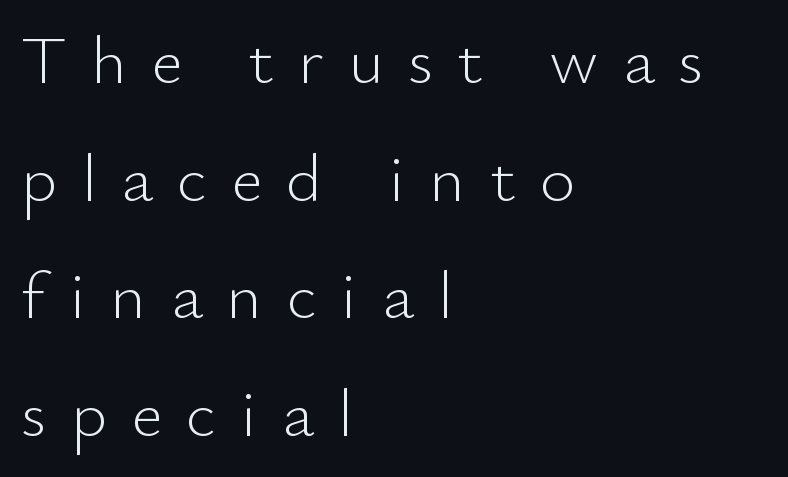
No feet cap the strokes, marking this as sans-serif type. A clean baseline with only descenders dipping below it. Do the characters align in a grid? No, the font is proportional. If you drew a ruler down the left edge, every line would touch it.
